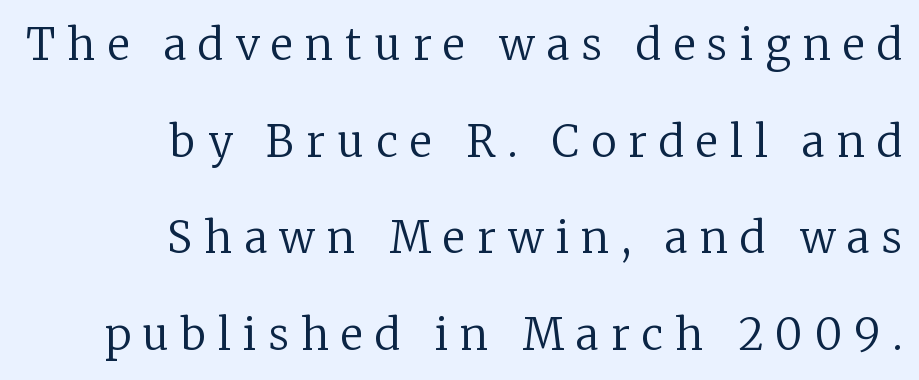
No italicization has been applied; the sample stays upright. Is the type heavy? It reads as light-to-regular instead. This sample has the flowing, uneven cadence of proportional lettering. The rendering anchors every line to the right-hand side.
